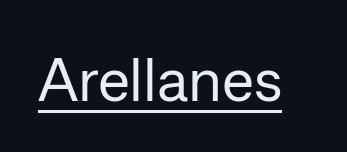
Q: Is the text bold? A: No.
Q: Is the text italic (slanted)? A: No, it is upright.
Q: Is the typeface a serif or a sans-serif typeface? A: Sans-serif.
Q: Is the text underlined? A: Yes.
Q: Is the spacing between letters normal or unusually wide? A: Normal.
Q: Width (condensed, normal, or wide)? A: Normal.
Q: Stroke contrast? A: Low.
Q: x-height? A: Medium.
Q: Monospaced? A: No.
